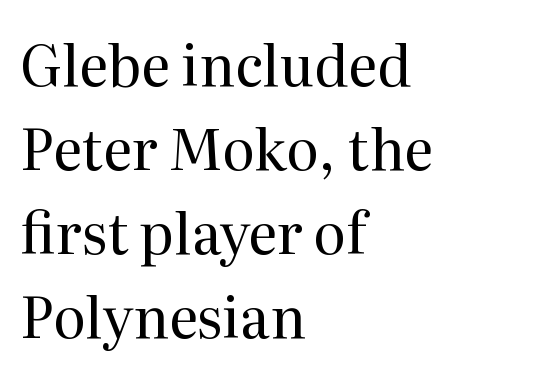
Q: Is the text bold? A: No.
Q: Is the text italic (slanted)? A: No, it is upright.
Q: Is the typeface a serif or a sans-serif typeface? A: Serif.
Q: Is the text underlined? A: No.
Q: How is the paragraph aligned? A: Left-aligned.
Q: Is the spacing between letters normal or unusually wide? A: Normal.
Q: Is the spacing between lines tight, normal or loose? A: Normal.
Q: Width (condensed, normal, or wide)? A: Normal.
Q: Stroke contrast? A: Medium.
Q: x-height? A: Medium.
Q: Monospaced? A: No.
